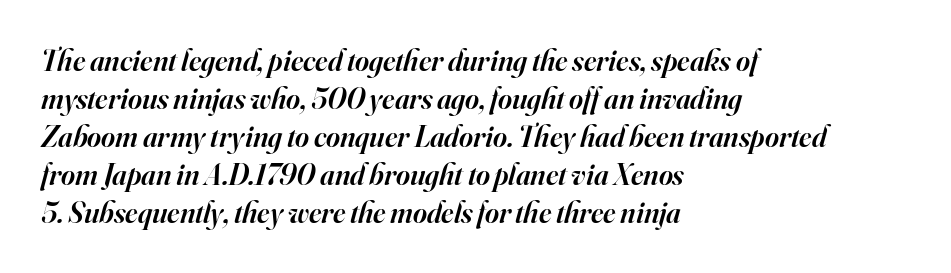
Q: Is the text bold? A: Semi-bold.
Q: Is the text italic (slanted)? A: Yes, it leans right by about 16 degrees.
Q: Is the typeface a serif or a sans-serif typeface? A: Serif.
Q: Is the text underlined? A: No.
Q: How is the paragraph aligned? A: Left-aligned.
Q: Is the spacing between letters normal or unusually wide? A: Normal.
Q: Is the spacing between lines tight, normal or loose? A: Normal.
Q: Width (condensed, normal, or wide)? A: Normal.
Q: Stroke contrast? A: High.
Q: x-height? A: Small.
Q: Monospaced? A: No.
